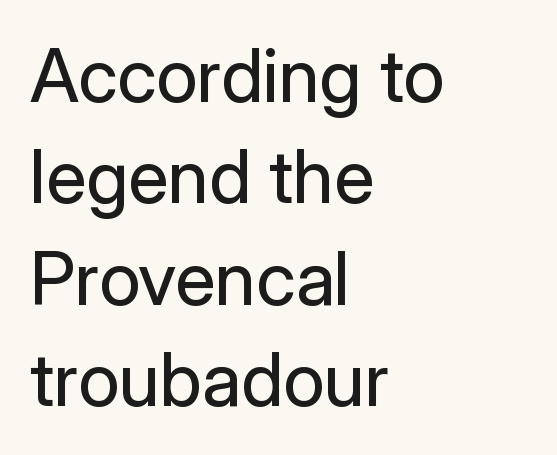
{"serif": "no", "italic": "no", "bold": "no", "weight": "regular", "width": "normal", "stroke_contrast": "low", "x_height": "medium", "monospaced": "no", "underline": "no", "align": "left", "line_spacing": "normal", "line_spacing_ratio": 1.37, "letter_spacing": "normal", "letter_spacing_em": 0.0, "glyph_px": 74}
